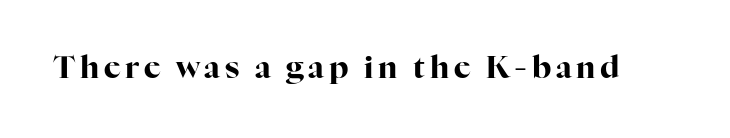
Strong, thick strokes mark this as bold type. Each letter keeps its own natural width here, so spacing adapts to shape. Rule under the text: the space is simply empty. Each letter's strokes conclude with small projecting serifs.
